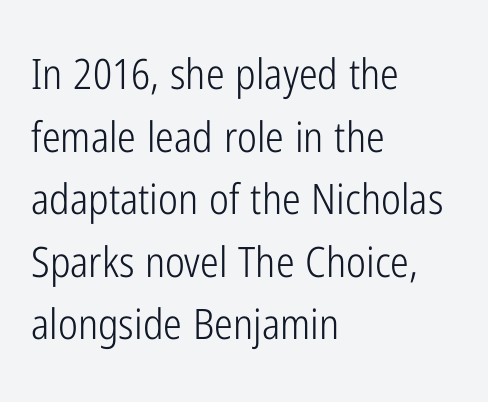
Q: Is the text bold? A: No.
Q: Is the text italic (slanted)? A: No, it is upright.
Q: Is the typeface a serif or a sans-serif typeface? A: Sans-serif.
Q: Is the text underlined? A: No.
Q: How is the paragraph aligned? A: Left-aligned.
Q: Is the spacing between letters normal or unusually wide? A: Normal.
Q: Is the spacing between lines tight, normal or loose? A: Normal.
Q: Width (condensed, normal, or wide)? A: Condensed.
Q: Stroke contrast? A: Low.
Q: x-height? A: Medium.
Q: Monospaced? A: No.
